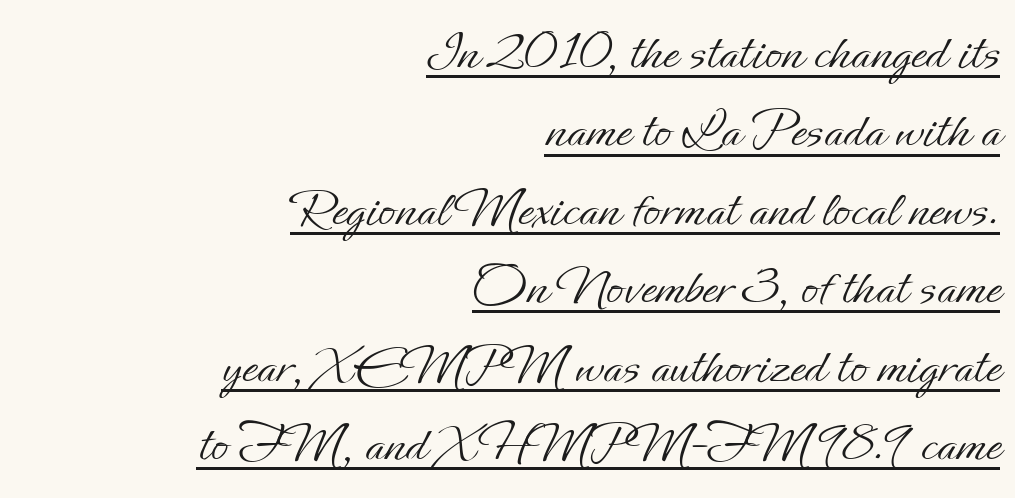
Q: Is the text bold? A: No.
Q: Is the text italic (slanted)? A: Yes.
Q: Is the text underlined? A: Yes.
Q: How is the paragraph aligned? A: Right-aligned.
Q: Is the spacing between letters normal or unusually wide? A: Normal.
Q: Is the spacing between lines tight, normal or loose? A: Normal.
Q: Width (condensed, normal, or wide)? A: Normal.
Q: Stroke contrast? A: Low.
Q: x-height? A: Small.
Q: Monospaced? A: No.
